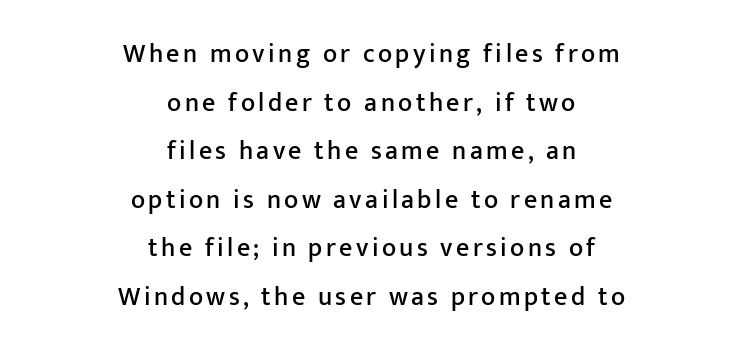
This is the regular roman posture of the typeface. Alignment: centered. Underline: absent.
